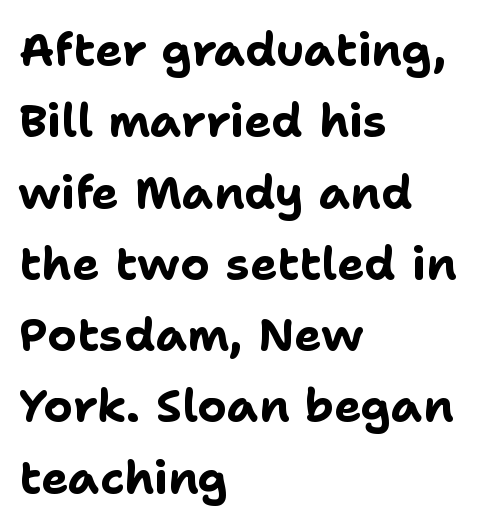
Q: Is the text bold? A: Yes.
Q: Is the text italic (slanted)? A: No, it is upright.
Q: Is the typeface a serif or a sans-serif typeface? A: Sans-serif.
Q: Is the text underlined? A: No.
Q: How is the paragraph aligned? A: Left-aligned.
Q: Is the spacing between letters normal or unusually wide? A: Normal.
Q: Is the spacing between lines tight, normal or loose? A: Normal.
Q: Width (condensed, normal, or wide)? A: Normal.
Q: Stroke contrast? A: Low.
Q: x-height? A: Medium.
Q: Monospaced? A: No.
